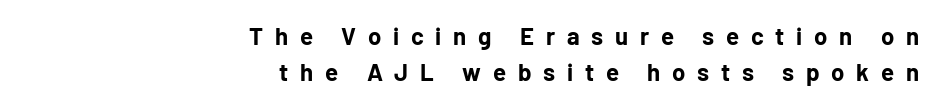
{"italic": "no", "bold": "yes", "underline": "no", "align": "right", "line_spacing": "normal", "line_spacing_ratio": 1.52, "letter_spacing": "wide", "letter_spacing_em": 0.49, "glyph_px": 24}
